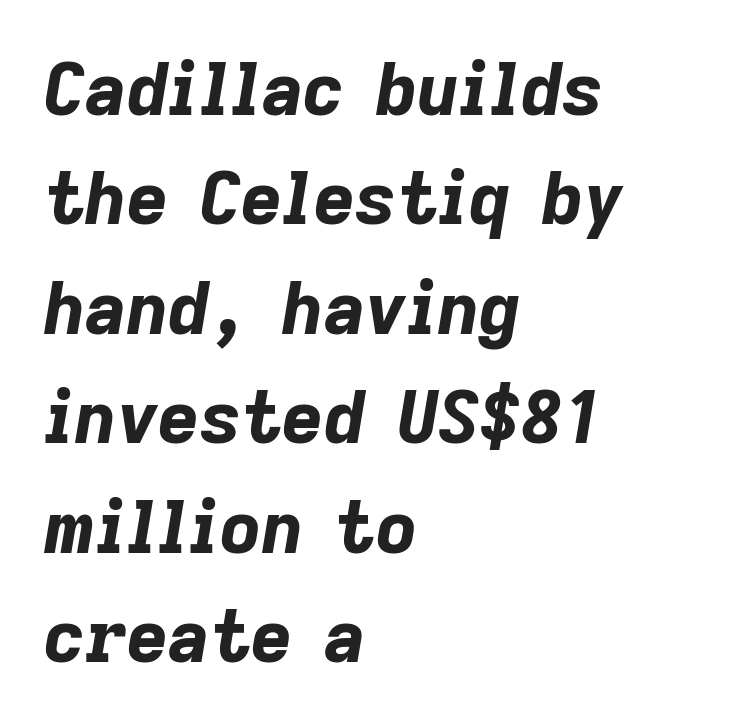
Is the letter spacing exaggerated? No — it looks like the ordinary default. One-word summary of the alignment: left. Students, this is bold: see how much ink each stroke carries. Check the space under the baseline: it is left empty. Notice how descenders clear the ascenders below comfortably — that's standard leading. Every character sits at an angle, as italics do.
